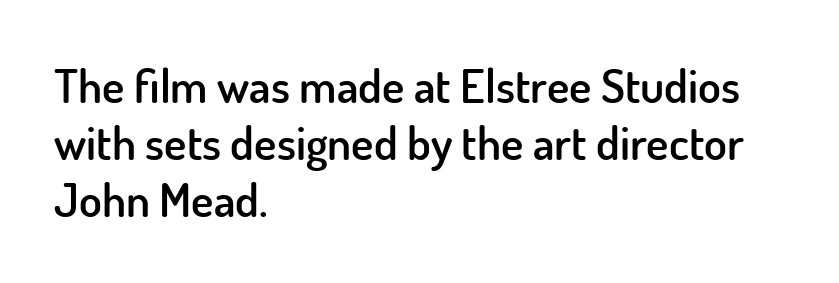
{"serif": "no", "italic": "no", "bold": "semi", "weight": "semibold", "width": "normal", "stroke_contrast": "low", "x_height": "small", "monospaced": "no", "underline": "no", "align": "left", "line_spacing_ratio": 1.21, "letter_spacing": "normal", "letter_spacing_em": 0.0, "glyph_px": 47}
